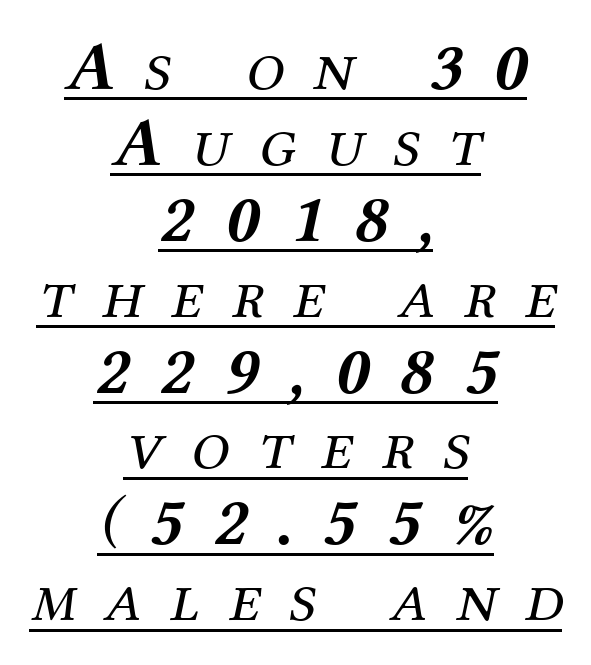
You can tell from the footed stems that serif type was used. The face used here has a pronounced slope to its letters. Tracking value appears strongly positive — letters spread wide. These lines are rendered in a variable-pitch font. One-word summary of the alignment: center. No letter is thick-stroked: the sample isn't bold.
